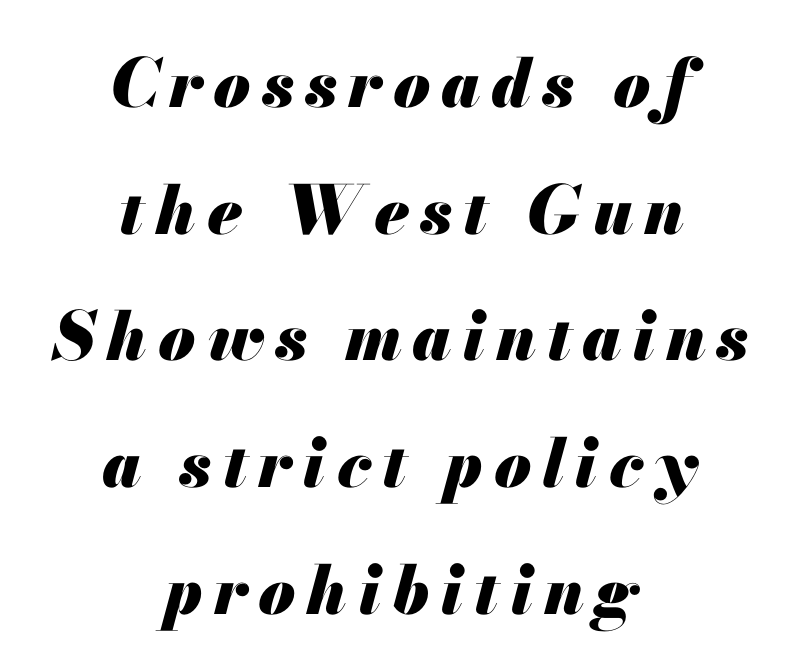
Q: Is the text bold? A: Yes.
Q: Is the text italic (slanted)? A: Yes, it leans right by about 13 degrees.
Q: Is the text underlined? A: No.
Q: How is the paragraph aligned? A: Centered.
Q: Width (condensed, normal, or wide)? A: Normal.
Q: Stroke contrast? A: Medium.
Q: x-height? A: Small.
Q: Monospaced? A: No.
